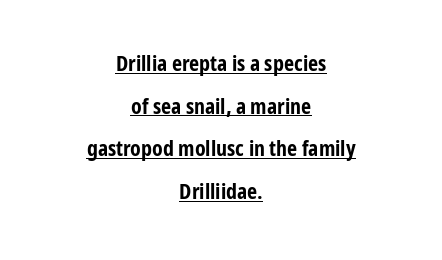
The image shows 22 px bold type, upright; set centered, loose line spacing (1.94x), normal letter spacing, underlined.
